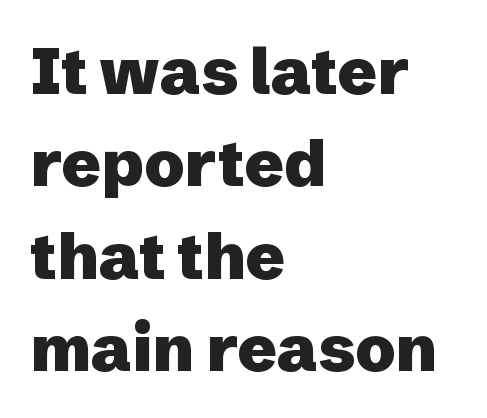
The image shows 65 px heavy sans-serif type, upright; set left-aligned, normal line spacing (1.42x), normal letter spacing, not underlined; low stroke contrast and a medium x-height.
